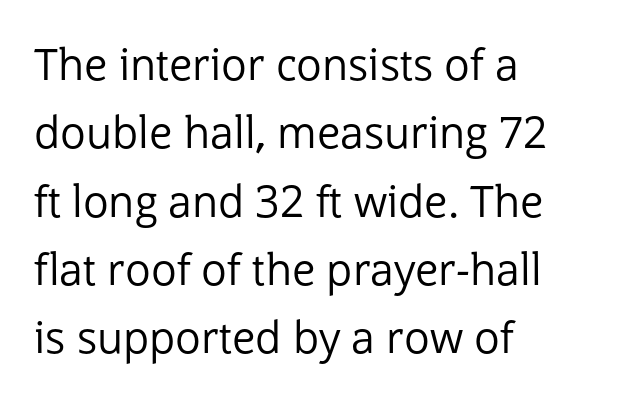
{"serif": "no", "italic": "no", "bold": "no", "weight": "regular", "width": "normal", "stroke_contrast": "low", "x_height": "medium", "monospaced": "no", "underline": "no", "align": "left", "line_spacing": "normal", "line_spacing_ratio": 1.59, "letter_spacing": "normal", "letter_spacing_em": 0.0, "glyph_px": 43}
